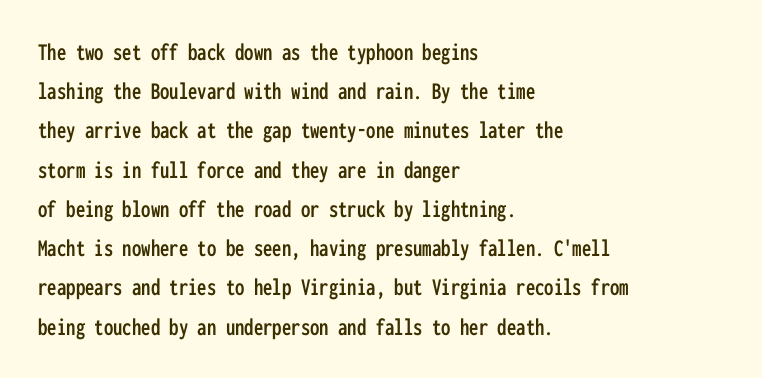
{"italic": "no", "underline": "no", "align": "left", "line_spacing": "normal", "line_spacing_ratio": 1.57, "letter_spacing": "normal", "letter_spacing_em": 0.0, "glyph_px": 25}
